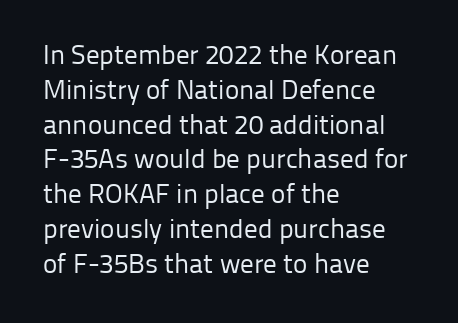
The image shows 27 px text type, upright; set left-aligned, normal line spacing (1.29x), normal letter spacing, not underlined.
